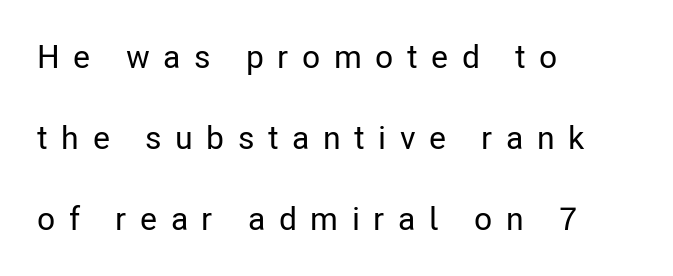
The image shows 33 px condensed sans-serif type, upright; set left-aligned, loose line spacing (2.45x), unusually wide letter spacing (+0.41 em), not underlined; low stroke contrast and a medium x-height.
